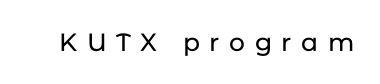
The image shows 25 px text type, upright; set unusually wide letter spacing (+0.38 em), not underlined.
